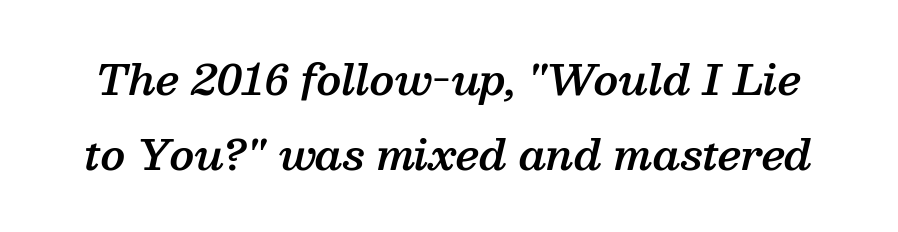
Inter-character spacing is left at the font's built-in metrics. Summary of weight: moderately heavy, a semibold. Spacing verdict: proportional, widths tailored to each character. It's the slanting kind of type. The gap between lines stays unmarked. Letterform terminals end in serifs throughout the passage.
